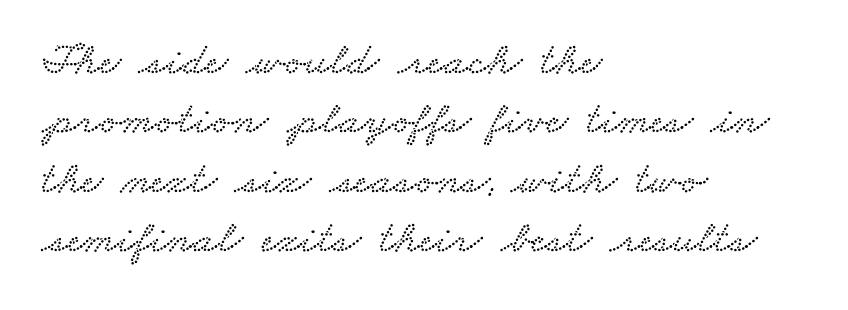
There is no visible air inserted between adjacent glyphs. The leading is moderate, giving the passage an even texture. The lines are quadded left. Note: serifs present on the glyphs.
